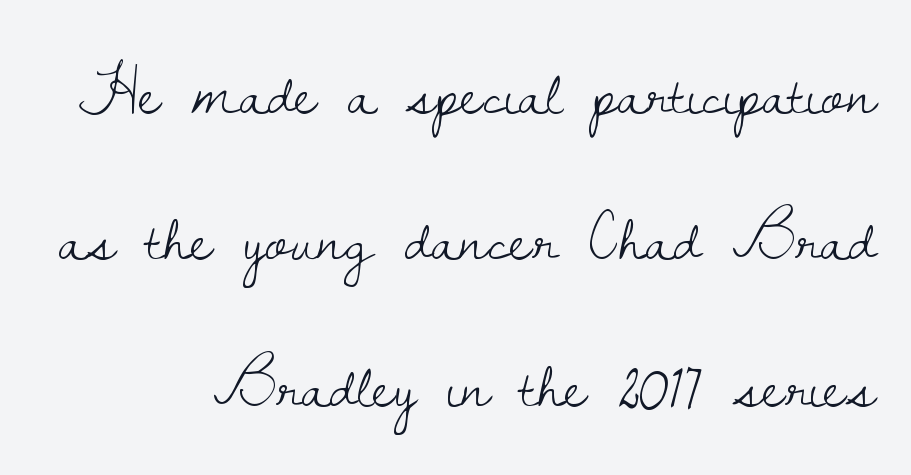
Q: Is the text bold? A: No.
Q: Is the text italic (slanted)? A: Yes.
Q: Is the typeface a serif or a sans-serif typeface? A: Serif.
Q: Is the text underlined? A: No.
Q: How is the paragraph aligned? A: Right-aligned.
Q: Is the spacing between letters normal or unusually wide? A: Normal.
Q: Is the spacing between lines tight, normal or loose? A: Loose.
Q: Width (condensed, normal, or wide)? A: Normal.
Q: Stroke contrast? A: Low.
Q: x-height? A: Small.
Q: Monospaced? A: No.
